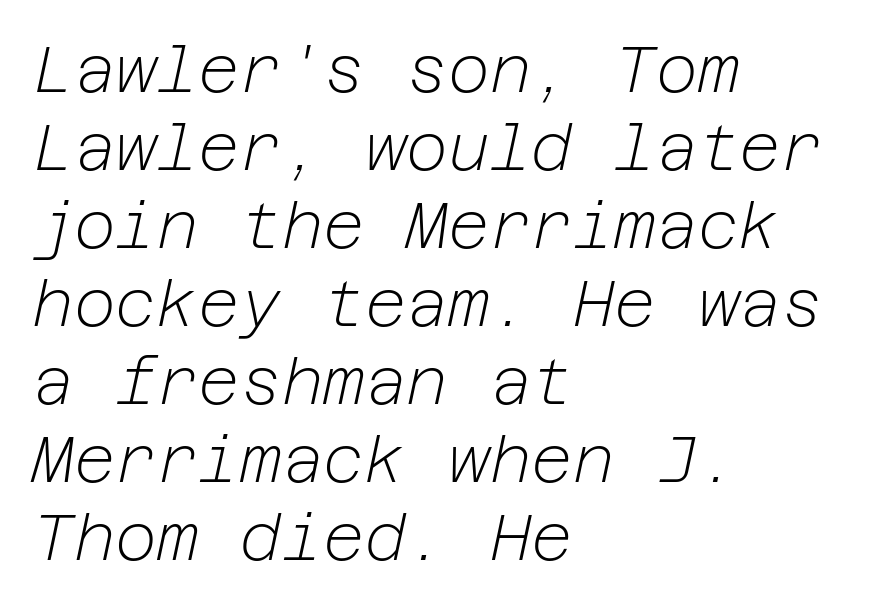
The image shows 64 px light type, italic (leaning right); set left-aligned, line spacing 1.22x, normal letter spacing, not underlined; low stroke contrast and a medium x-height.
